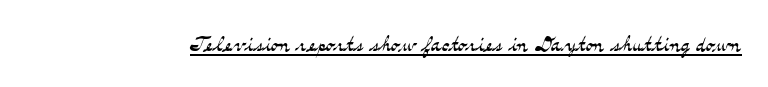
The image shows 28 px light, wide serif type; set normal letter spacing, underlined; medium stroke contrast and a small x-height.
